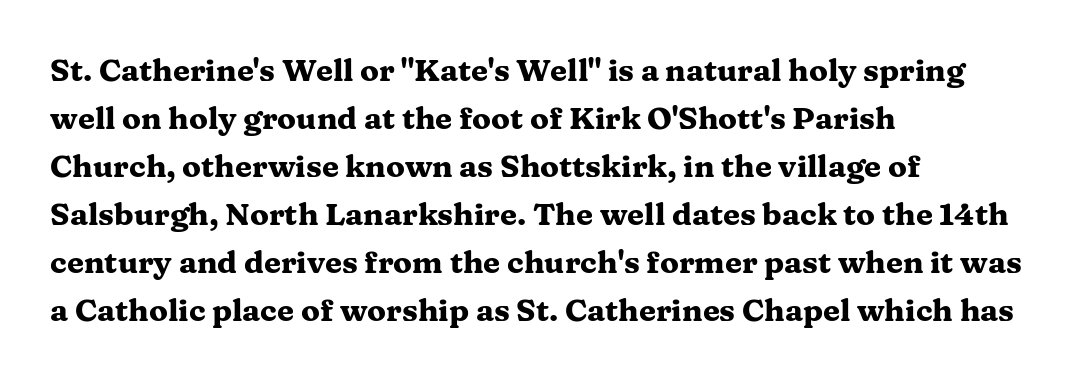
A roman cut, with each character standing at attention. Spacing verdict: proportional, widths tailored to each character. The passage shown is not underscored anywhere. This is heavy type, rendered in bold. The paragraph shown leans on its left margin. Students, observe: this is what conventionally led text looks like.
